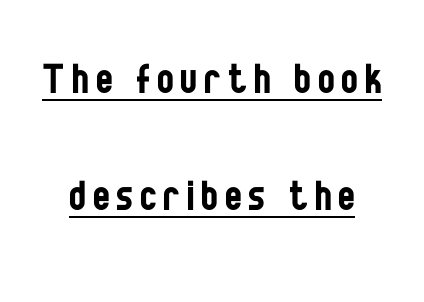
{"serif": "no", "italic": "no", "bold": "no", "weight": "regular", "width": "condensed", "stroke_contrast": "low", "x_height": "large", "monospaced": "no", "underline": "yes", "line_spacing": "loose", "line_spacing_ratio": 2.34, "glyph_px": 50}
